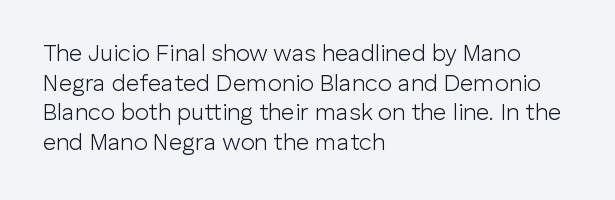
The image shows 23 px text type, upright; set left-aligned, normal line spacing (1.29x), normal letter spacing, not underlined.
